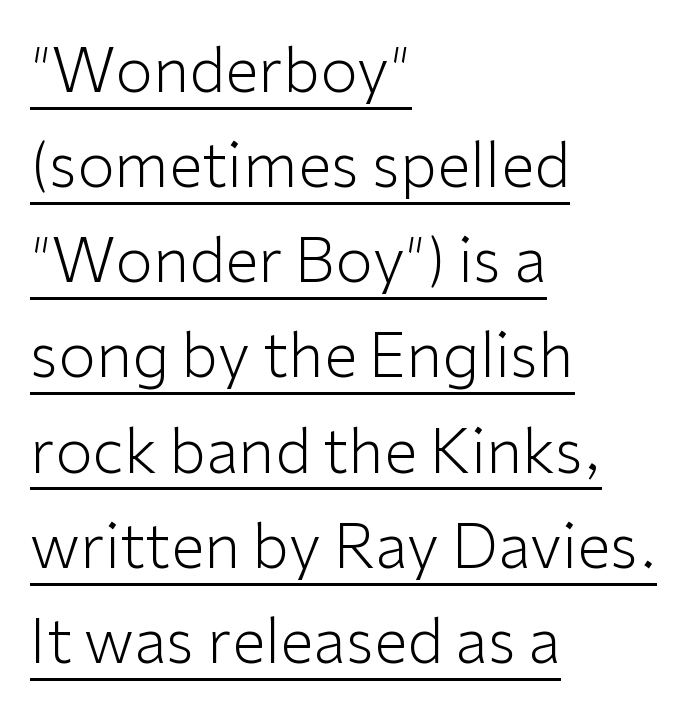
The image shows 61 px light sans-serif type, upright; set left-aligned, normal line spacing (1.56x), normal letter spacing, underlined; low stroke contrast and a medium x-height.
